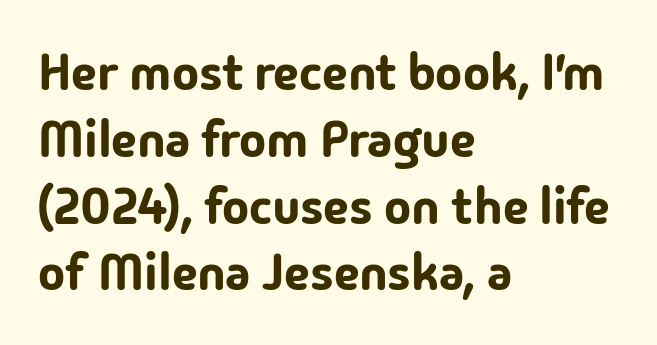
The image shows 51 px sans-serif type, upright; set left-aligned, normal line spacing (1.31x), normal letter spacing, not underlined; low stroke contrast and a medium x-height.
